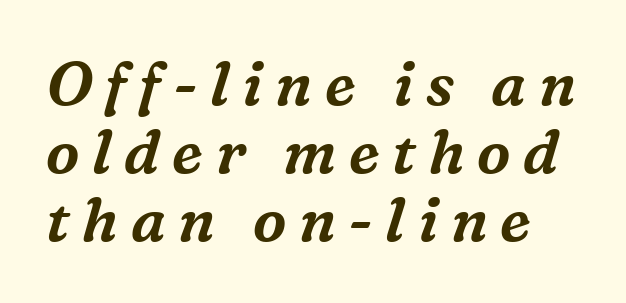
Notice how descenders almost collide with the ascenders below — that's tight leading. Serifs: yes, visible at the terminals of the letterforms. The rendering inserts visible extra space after every character. Each letter keeps its own natural width here, so spacing adapts to shape. The typography opts for an oblique posture over an upright one.
